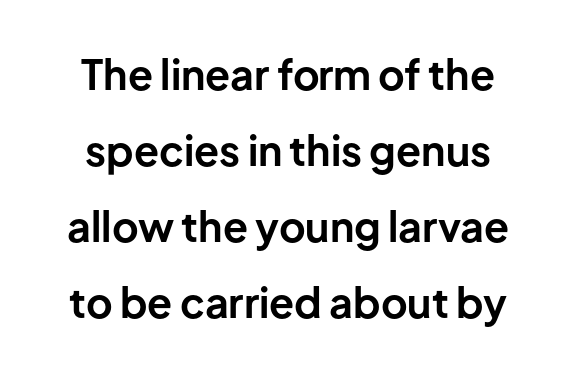
Plenty of ink on the page — the face is bold. The type is set solid horizontally, with unmodified tracking. Words float on clear page, feet unadorned. Here the designer chose a conventional face with non-uniform glyph widths. This is the regular roman posture of the typeface. Look at the bottom of the vertical strokes: they stop flat, with no serifs.
